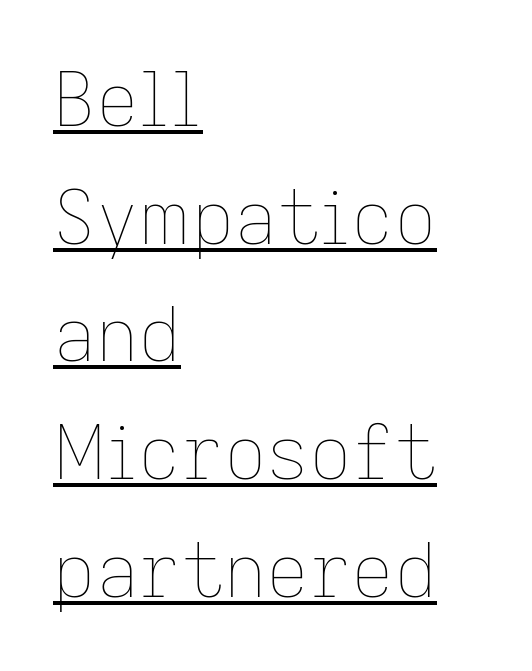
{"italic": "no", "bold": "no", "weight": "thin", "width": "normal", "stroke_contrast": "low", "x_height": "medium", "monospaced": "no", "underline": "yes", "align": "left", "line_spacing": "normal", "line_spacing_ratio": 1.59, "letter_spacing": "normal", "letter_spacing_em": 0.0, "glyph_px": 74}
